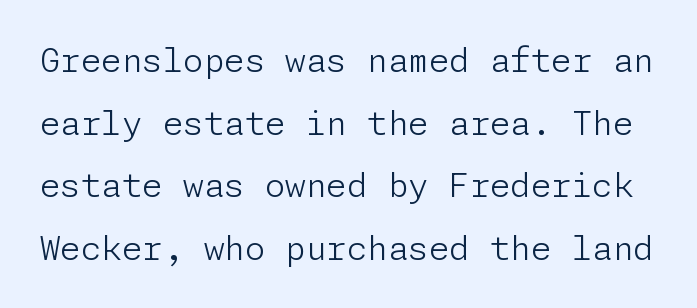
Between one letter and the next there's only the usual sliver of space. This sample uses an upright cut, with every glyph sitting square on the baseline. Look at the bottom of the vertical strokes: they stop flat, with no serifs. In terms of leading, this rendering errs on the spacious side. Stems and bowls with no extra thickness — not bold.
